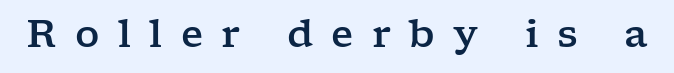
Q: Is the text italic (slanted)? A: No, it is upright.
Q: Is the typeface a serif or a sans-serif typeface? A: Serif.
Q: Is the text underlined? A: No.
Q: Is the spacing between letters normal or unusually wide? A: Unusually wide.
Q: Width (condensed, normal, or wide)? A: Wide.
Q: Stroke contrast? A: Low.
Q: x-height? A: Medium.
Q: Monospaced? A: No.
